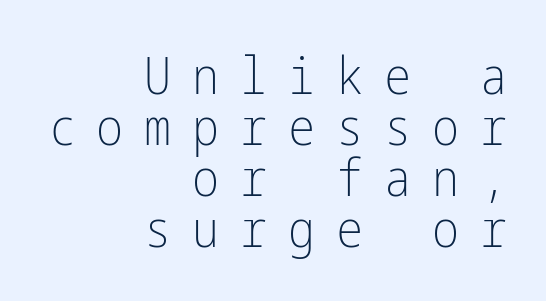
{"serif": "no", "italic": "no", "bold": "no", "weight": "light", "width": "condensed", "stroke_contrast": "low", "x_height": "medium", "underline": "no", "align": "right", "line_spacing": "tight", "line_spacing_ratio": 1.0, "letter_spacing": "wide", "letter_spacing_em": 0.41, "glyph_px": 51}
